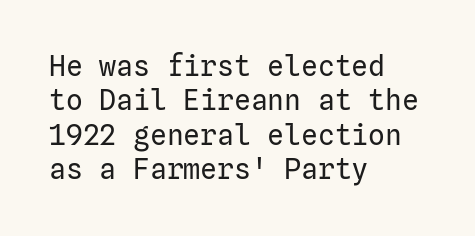
{"serif": "no", "italic": "no", "bold": "no", "weight": "regular", "width": "normal", "stroke_contrast": "low", "x_height": "medium", "underline": "no", "align": "left", "line_spacing_ratio": 1.23, "letter_spacing": "normal", "letter_spacing_em": 0.0, "glyph_px": 28}
